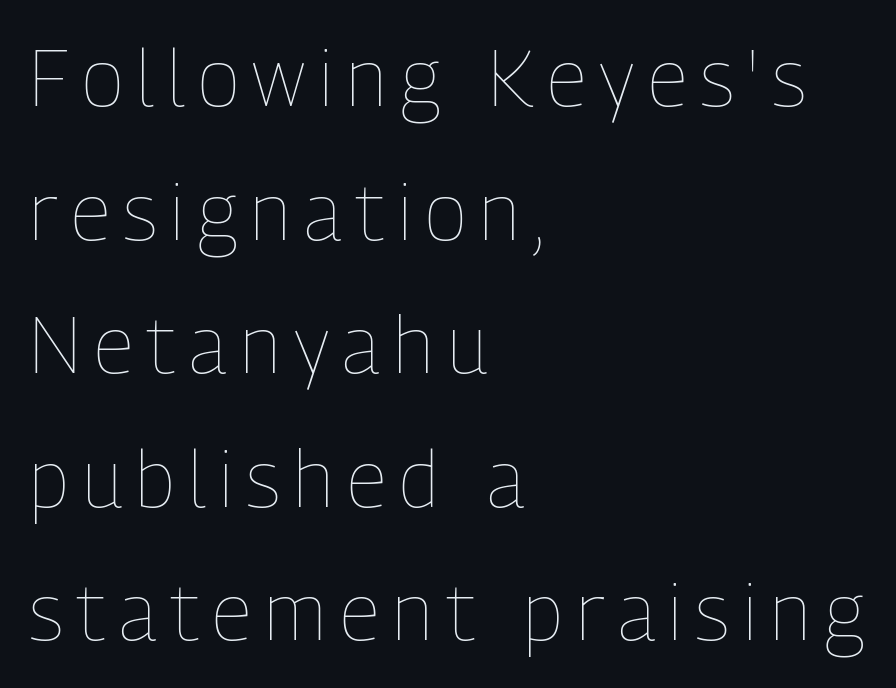
{"italic": "no", "bold": "no", "weight": "thin", "width": "condensed", "stroke_contrast": "low", "x_height": "medium", "monospaced": "no", "underline": "no", "align": "left", "line_spacing": "normal", "line_spacing_ratio": 1.69, "glyph_px": 79}
